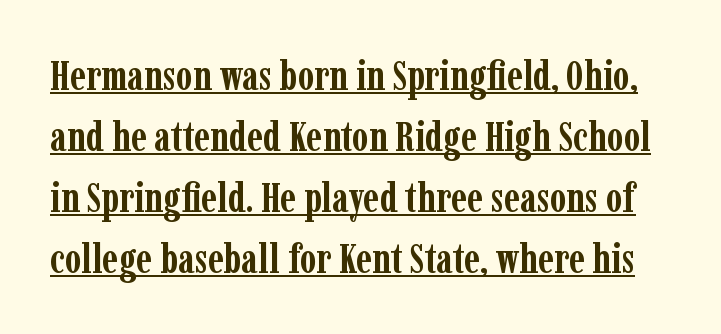
The image shows 42 px semibold, condensed serif type, upright; set normal line spacing (1.45x), normal letter spacing, underlined; low stroke contrast and a medium x-height.
